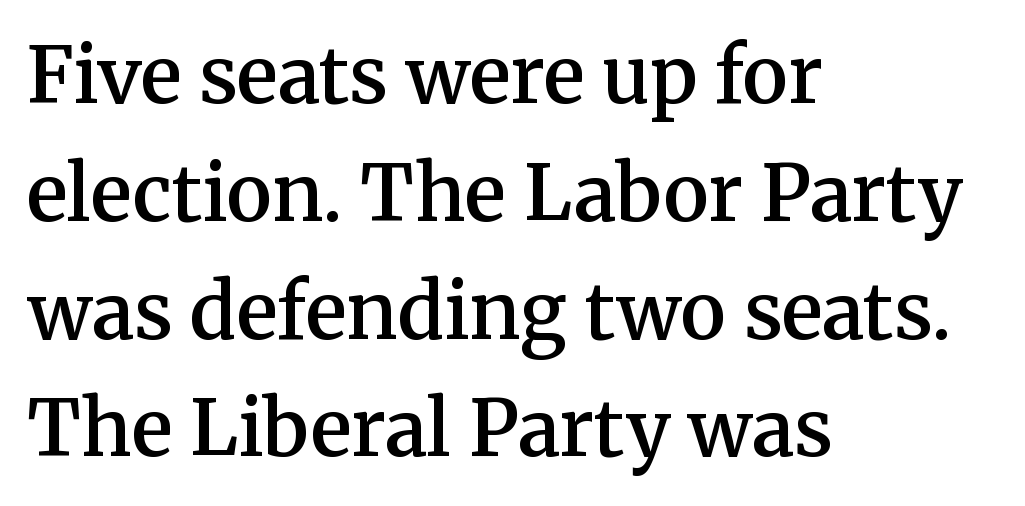
The image shows 77 px semibold serif type, upright; set left-aligned, normal line spacing (1.53x), normal letter spacing, not underlined; medium stroke contrast and a medium x-height.
